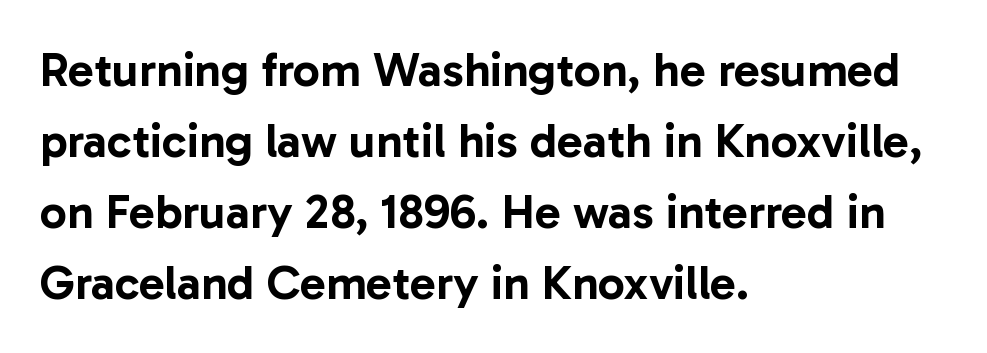
The image shows 48 px sans-serif type, upright; set left-aligned, normal line spacing (1.48x), normal letter spacing, not underlined; low stroke contrast and a medium x-height.
